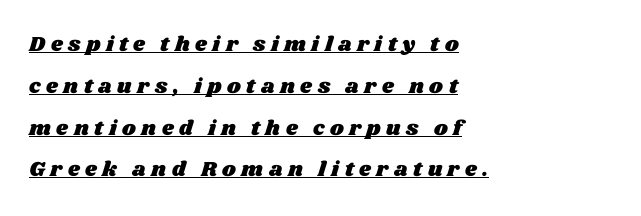
This sample is left-justified, so line endings fall wherever the words run out. Glyph-to-glyph distance is far greater than everyday printed text. Leading is clearly above the norm, producing a sparse column. Decoration check: the copy is underlined.
